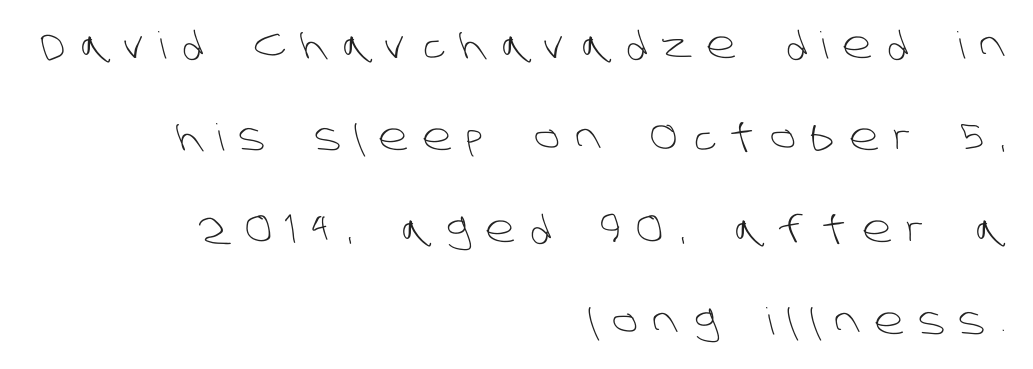
{"serif": "no", "bold": "no", "weight": "light", "width": "normal", "stroke_contrast": "low", "x_height": "large", "monospaced": "no", "underline": "no", "align": "right", "line_spacing": "loose", "line_spacing_ratio": 2.49, "letter_spacing": "wide", "letter_spacing_em": 0.41, "glyph_px": 37}
